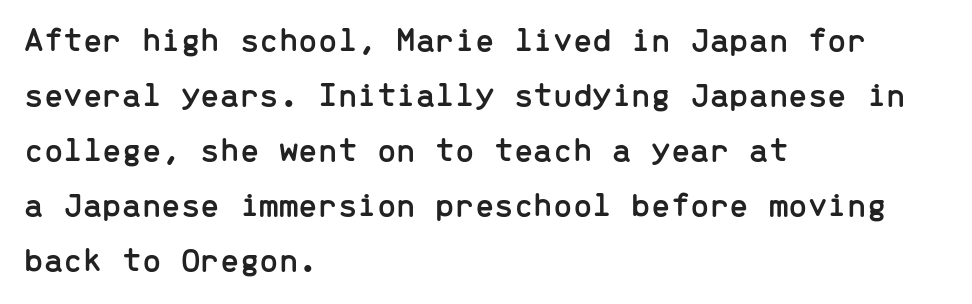
{"serif": "no", "italic": "no", "width": "normal", "stroke_contrast": "low", "x_height": "medium", "monospaced": "yes", "underline": "no", "align": "left", "line_spacing": "normal", "line_spacing_ratio": 1.57, "letter_spacing": "normal", "letter_spacing_em": 0.0, "glyph_px": 35}
